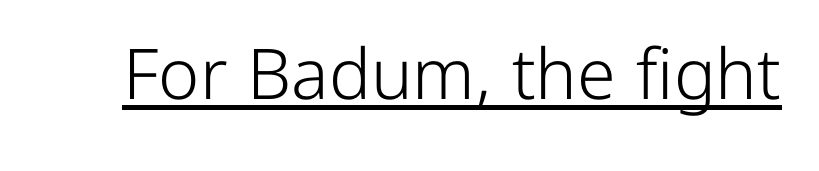
Q: Is the text bold? A: No.
Q: Is the text italic (slanted)? A: No, it is upright.
Q: Is the typeface a serif or a sans-serif typeface? A: Sans-serif.
Q: Is the text underlined? A: Yes.
Q: Is the spacing between letters normal or unusually wide? A: Normal.
Q: Width (condensed, normal, or wide)? A: Normal.
Q: Stroke contrast? A: Low.
Q: x-height? A: Medium.
Q: Monospaced? A: No.
